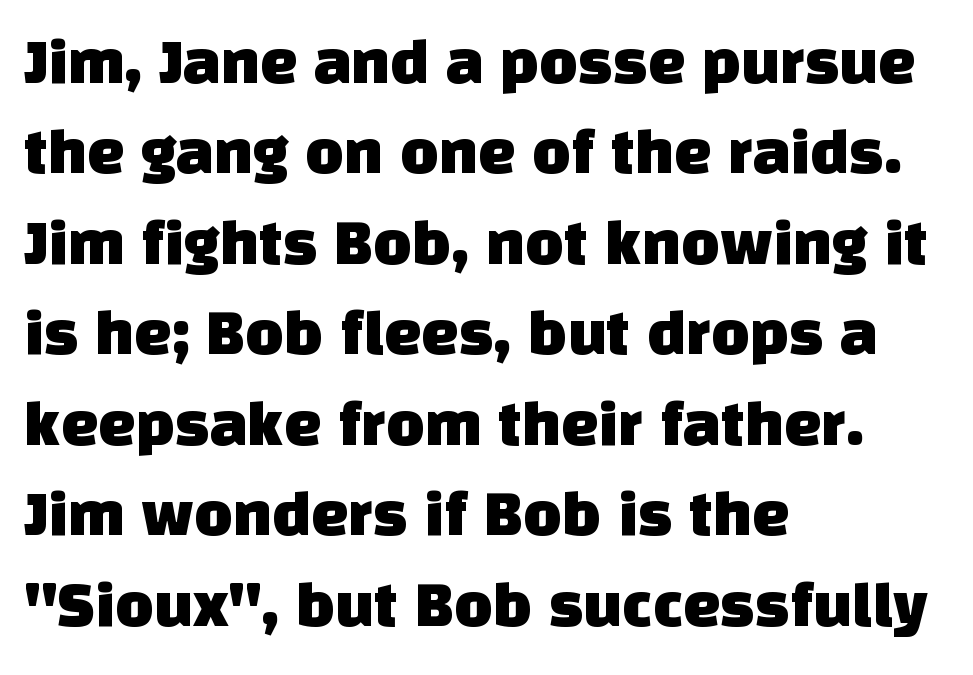
The image shows 66 px sans-serif type; set left-aligned, normal line spacing (1.37x), normal letter spacing, not underlined; low stroke contrast and a large x-height.
